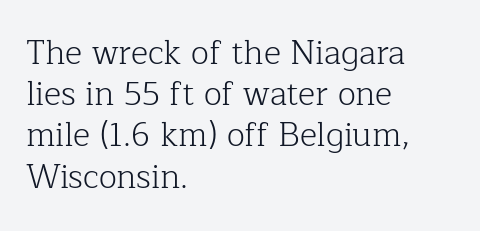
The image shows 33 px light serif type, upright; set left-aligned, normal line spacing (1.25x), normal letter spacing, not underlined; low stroke contrast and a medium x-height.
